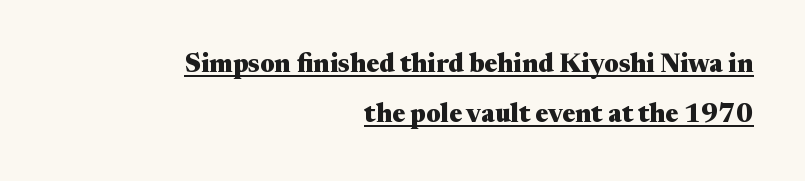
{"italic": "no", "bold": "yes", "underline": "yes", "align": "right", "line_spacing": "loose", "line_spacing_ratio": 1.92, "letter_spacing": "normal", "letter_spacing_em": 0.0, "glyph_px": 26}
